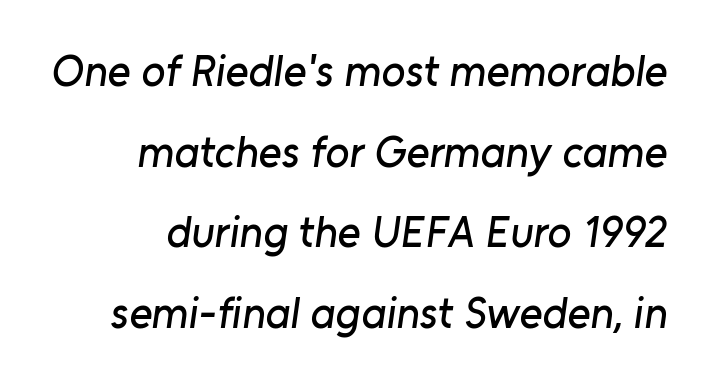
Q: Is the typeface a serif or a sans-serif typeface? A: Sans-serif.
Q: Is the text underlined? A: No.
Q: Is the spacing between letters normal or unusually wide? A: Normal.
Q: Width (condensed, normal, or wide)? A: Normal.
Q: Stroke contrast? A: Low.
Q: x-height? A: Medium.
Q: Monospaced? A: No.
